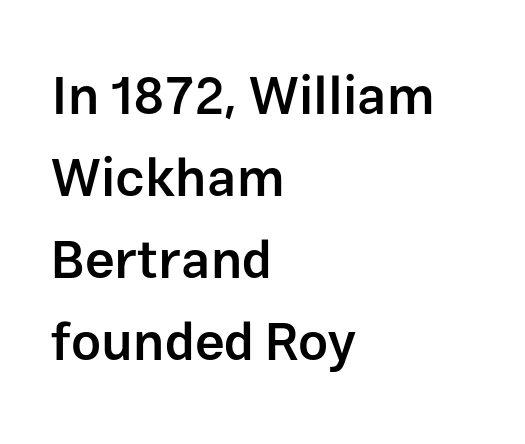
The image shows 53 px semibold sans-serif type, upright; set left-aligned, normal line spacing (1.55x), normal letter spacing, not underlined; low stroke contrast and a medium x-height.
